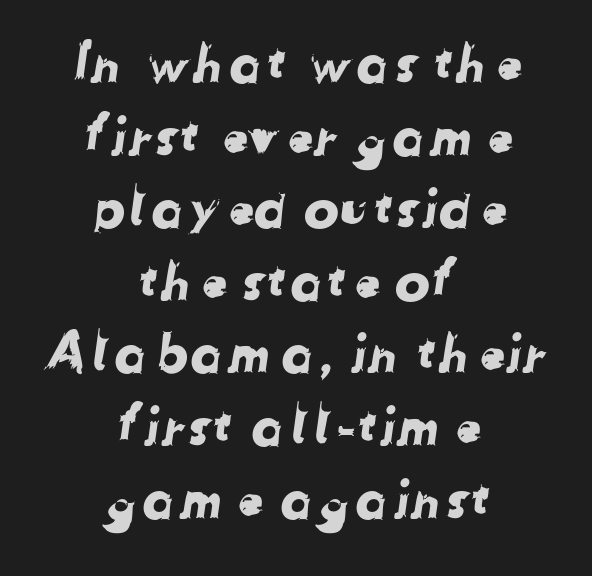
{"serif": "no", "width": "normal", "stroke_contrast": "low", "x_height": "medium", "monospaced": "no", "underline": "no", "align": "center", "line_spacing": "normal", "line_spacing_ratio": 1.37, "letter_spacing": "normal", "letter_spacing_em": 0.0, "glyph_px": 53}
